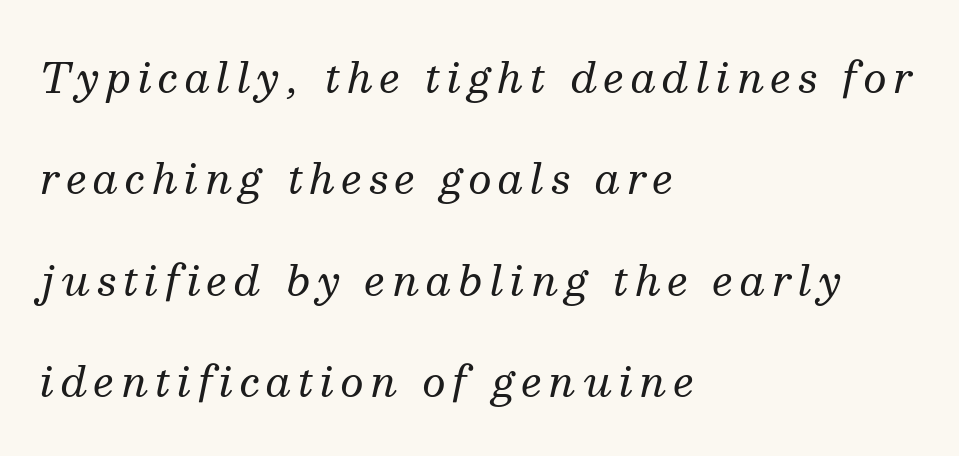
{"serif": "yes", "italic": "yes", "lean": "right", "slant_degrees": 13, "bold": "no", "weight": "regular", "width": "normal", "stroke_contrast": "medium", "x_height": "medium", "monospaced": "no", "underline": "no", "align": "left", "line_spacing": "loose", "line_spacing_ratio": 2.47, "glyph_px": 41}
